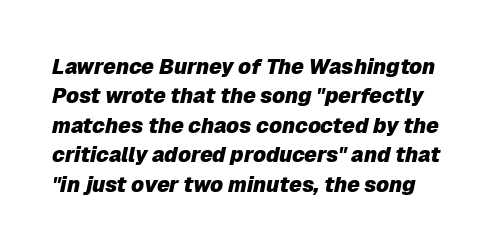
Q: Is the text bold? A: Yes.
Q: Is the text italic (slanted)? A: Yes, it leans right by about 12 degrees.
Q: Is the text underlined? A: No.
Q: Is the spacing between letters normal or unusually wide? A: Normal.
Q: Is the spacing between lines tight, normal or loose? A: Normal.
